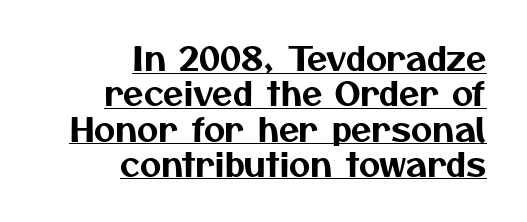
The image shows 33 px sans-serif type; set right-aligned, tight line spacing (1.07x), normal letter spacing, underlined; medium stroke contrast and a medium x-height.
